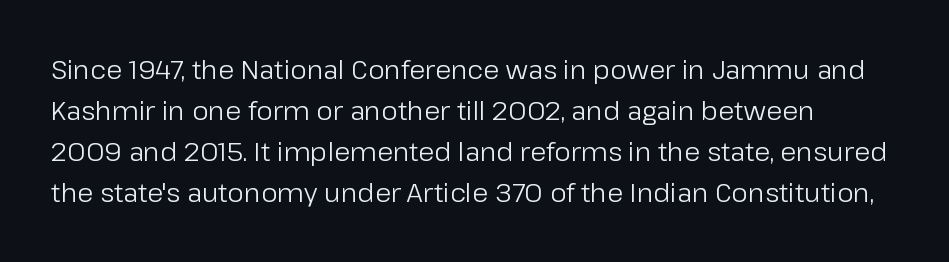
{"italic": "no", "bold": "no", "underline": "no", "line_spacing": "normal", "line_spacing_ratio": 1.58, "letter_spacing": "normal", "letter_spacing_em": 0.0, "glyph_px": 26}
